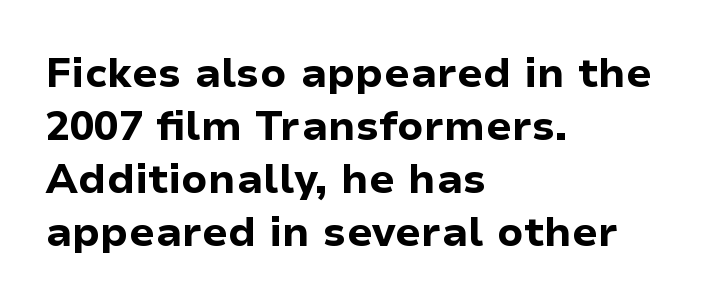
Teacher's note: observe the even left margin — that is flush-left alignment. Nothing unusual about the tracking: characters are spaced as the font intends. Each glyph is drawn with heavy, bold strokes. Does the lettering tilt? It doesn't — this is upright. One glance says typical: line gaps are just what's usual.
